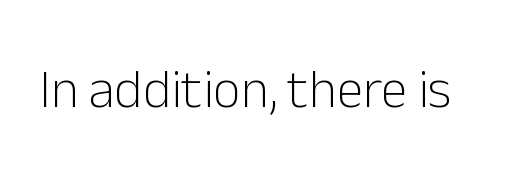
Q: Is the text bold? A: No.
Q: Is the text italic (slanted)? A: No, it is upright.
Q: Is the typeface a serif or a sans-serif typeface? A: Sans-serif.
Q: Is the text underlined? A: No.
Q: Is the spacing between letters normal or unusually wide? A: Normal.
Q: Width (condensed, normal, or wide)? A: Normal.
Q: Stroke contrast? A: Low.
Q: x-height? A: Medium.
Q: Monospaced? A: No.
